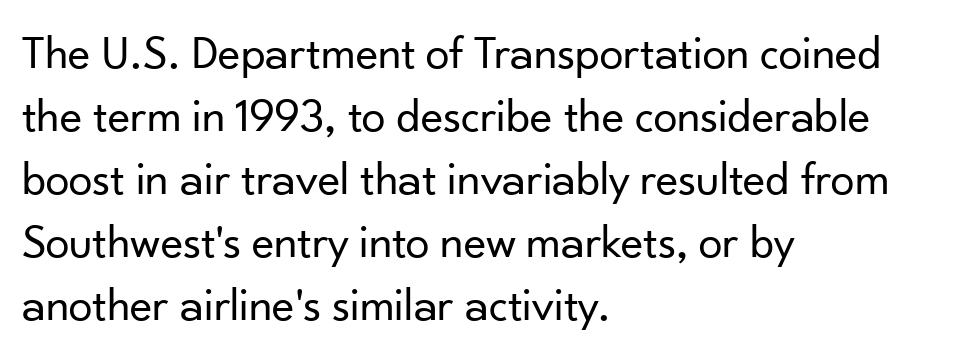
Q: Is the text bold? A: No.
Q: Is the text italic (slanted)? A: No, it is upright.
Q: Is the typeface a serif or a sans-serif typeface? A: Sans-serif.
Q: Is the text underlined? A: No.
Q: How is the paragraph aligned? A: Left-aligned.
Q: Is the spacing between letters normal or unusually wide? A: Normal.
Q: Is the spacing between lines tight, normal or loose? A: Normal.
Q: Width (condensed, normal, or wide)? A: Normal.
Q: Stroke contrast? A: Low.
Q: x-height? A: Small.
Q: Monospaced? A: No.
